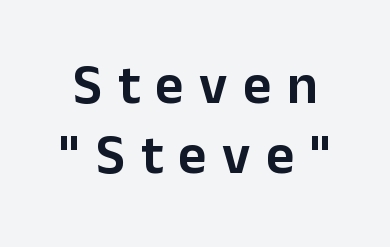
This rendering features lettering with no underline. Think of a printed novel: that variable character pitch is what you see here. Observe the wide spacing: letters keep a clear distance from each other. Normally led — the rows are evenly, conventionally spaced.
